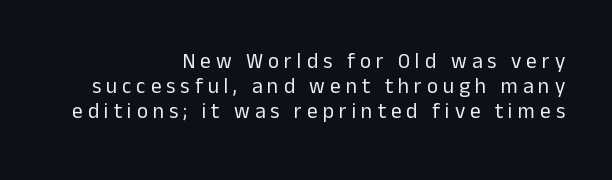
{"italic": "no", "bold": "no", "underline": "no", "align": "right", "line_spacing_ratio": 1.19, "letter_spacing": "wide", "letter_spacing_em": 0.24, "glyph_px": 21}
